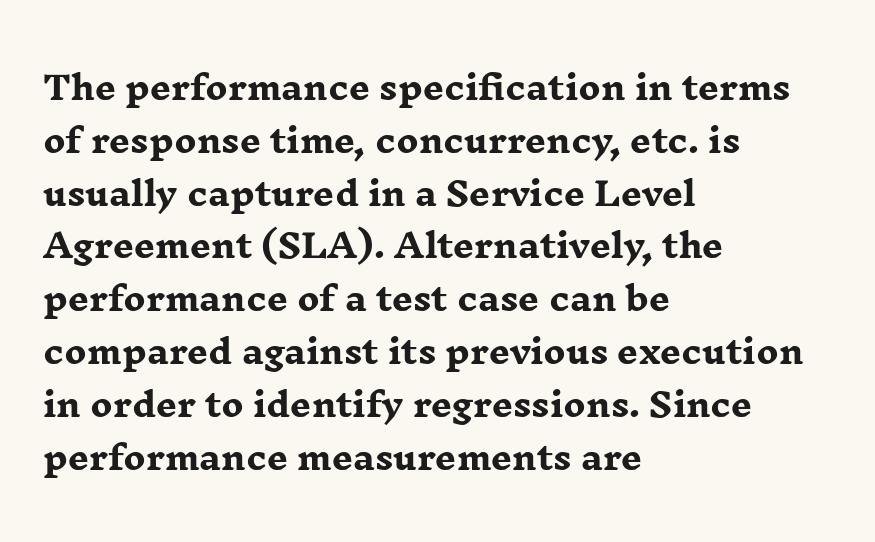
Does the weight exceed regular? Yes, all the way to bold. The passage shown is not underscored anywhere. You can tell from the footed stems that serif type was used. Is this a fixed-width face? No — the glyphs have proportional, varying widths. How are the letters spaced? Ordinarily, with no added tracking. Leftover space on each line is placed entirely after the last word.
